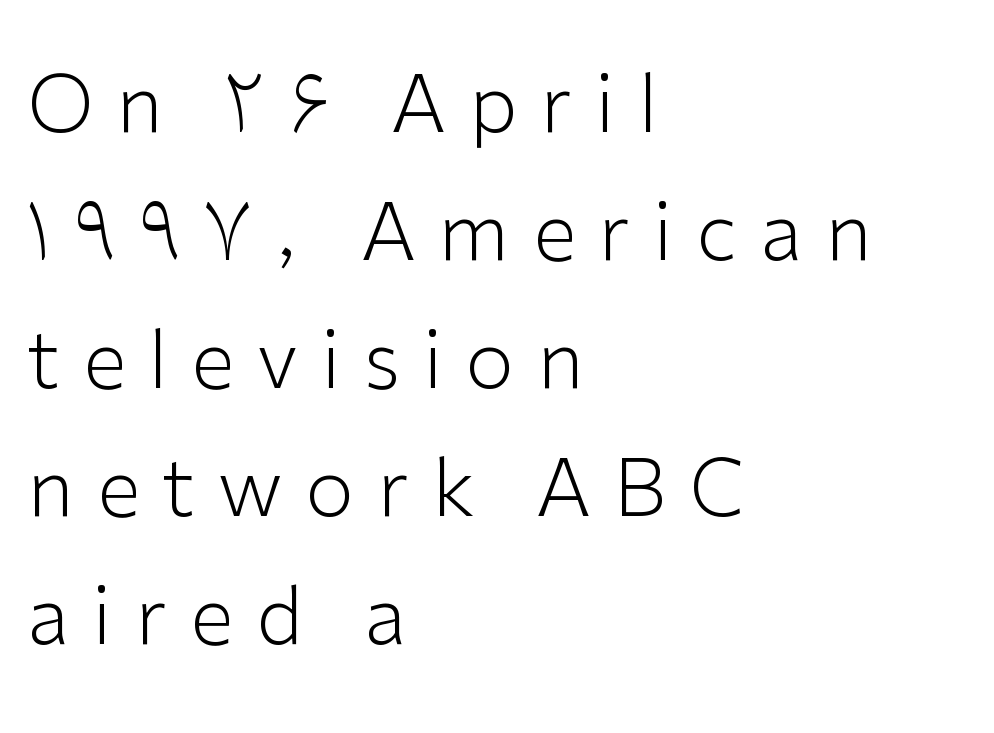
The image shows 79 px light sans-serif type, upright; set left-aligned, normal line spacing (1.62x), unusually wide letter spacing (+0.29 em), not underlined; low stroke contrast and a medium x-height.
